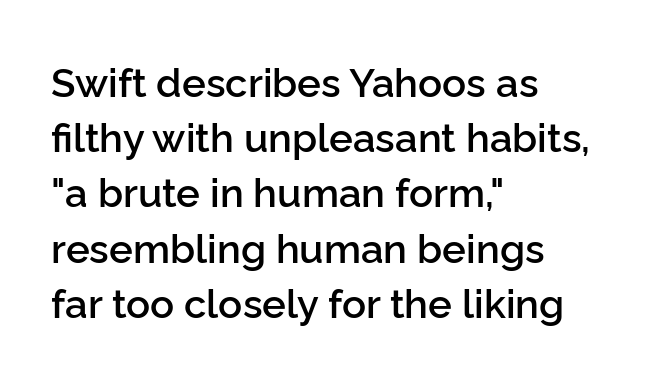
The image shows 40 px semibold sans-serif type, upright; set left-aligned, normal line spacing (1.38x), normal letter spacing, not underlined; low stroke contrast and a medium x-height.
